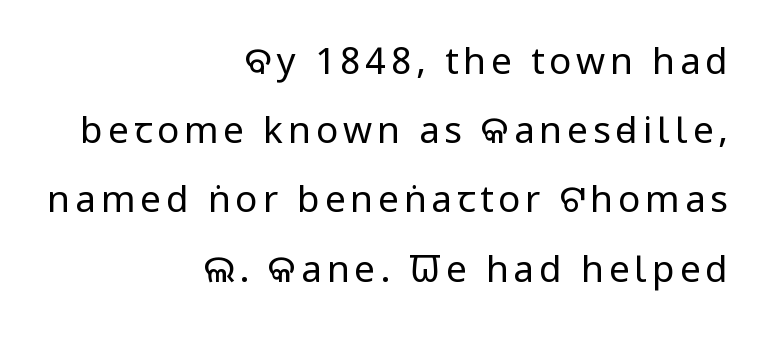
Q: Is the text bold? A: No.
Q: Is the text italic (slanted)? A: No, it is upright.
Q: Is the typeface a serif or a sans-serif typeface? A: Sans-serif.
Q: Is the text underlined? A: No.
Q: How is the paragraph aligned? A: Right-aligned.
Q: Width (condensed, normal, or wide)? A: Condensed.
Q: Stroke contrast? A: Low.
Q: x-height? A: Large.
Q: Monospaced? A: No.
